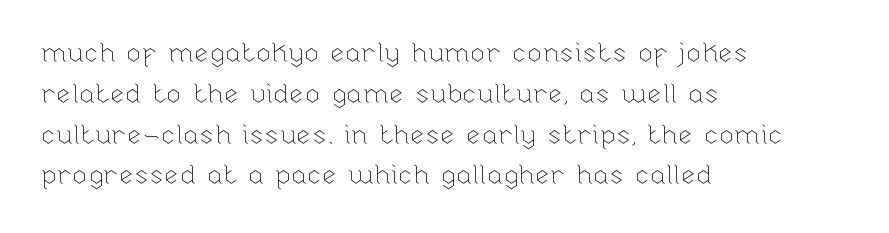
{"italic": "no", "bold": "no", "underline": "no", "align": "left", "line_spacing": "normal", "line_spacing_ratio": 1.51, "letter_spacing": "normal", "letter_spacing_em": 0.0, "glyph_px": 27}
